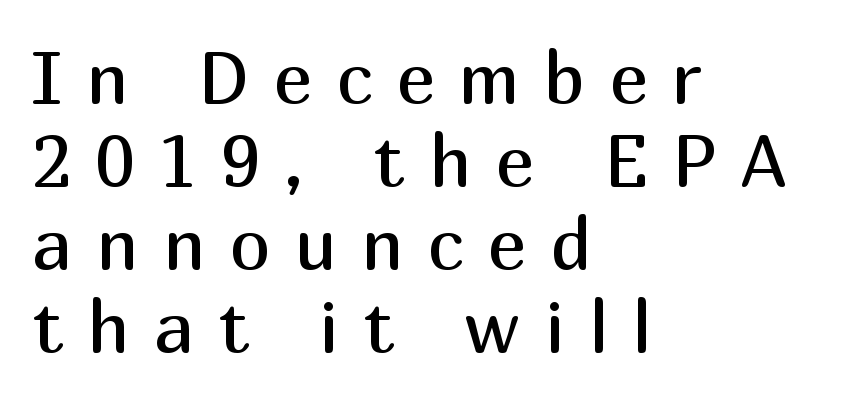
Q: Is the text bold? A: No.
Q: Is the text italic (slanted)? A: No, it is upright.
Q: Is the typeface a serif or a sans-serif typeface? A: Sans-serif.
Q: Is the text underlined? A: No.
Q: How is the paragraph aligned? A: Left-aligned.
Q: Is the spacing between letters normal or unusually wide? A: Unusually wide.
Q: Is the spacing between lines tight, normal or loose? A: Tight.
Q: Width (condensed, normal, or wide)? A: Normal.
Q: Stroke contrast? A: Medium.
Q: x-height? A: Medium.
Q: Monospaced? A: No.
